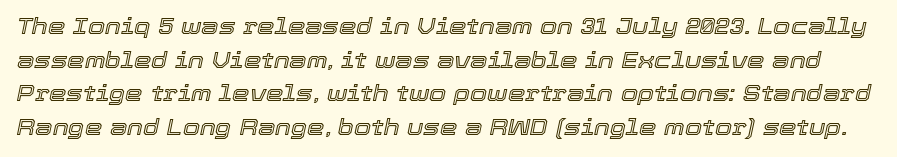
Q: Is the text italic (slanted)? A: Yes, it leans right by about 12 degrees.
Q: Is the text underlined? A: No.
Q: Is the spacing between letters normal or unusually wide? A: Normal.
Q: Is the spacing between lines tight, normal or loose? A: Normal.
